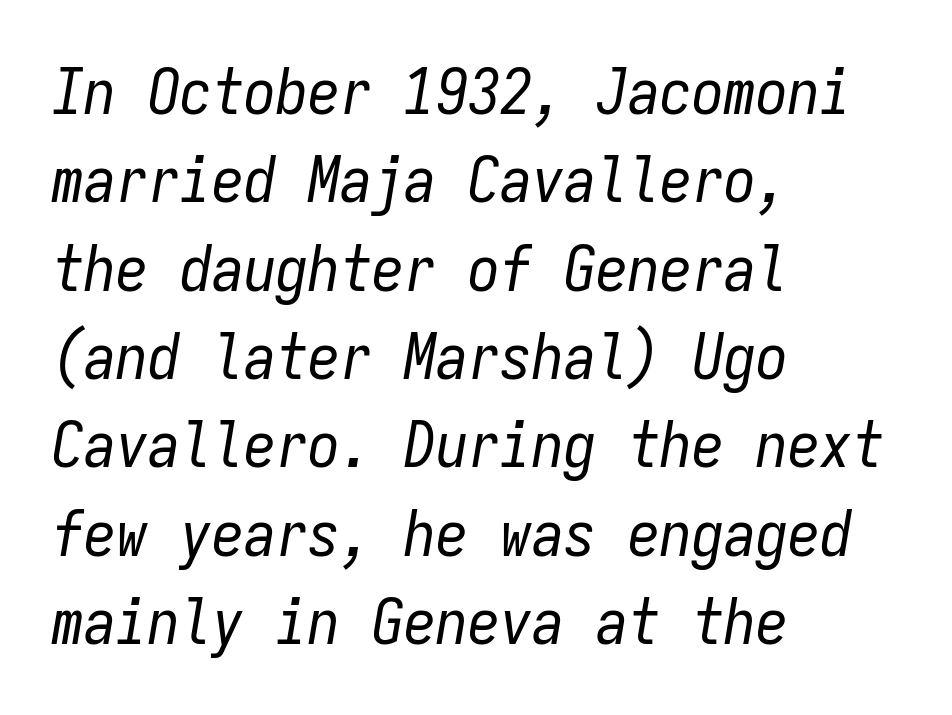
These lines were composed using italics. Descender tails drop into unmarked territory. Do the characters align in a grid? Yes, the font is monospaced. What stands out about the letter spacing? Nothing — it is the standard amount. What's the leading like? Ordinary, nothing unusual. These lines are set flush left with a ragged right edge.
